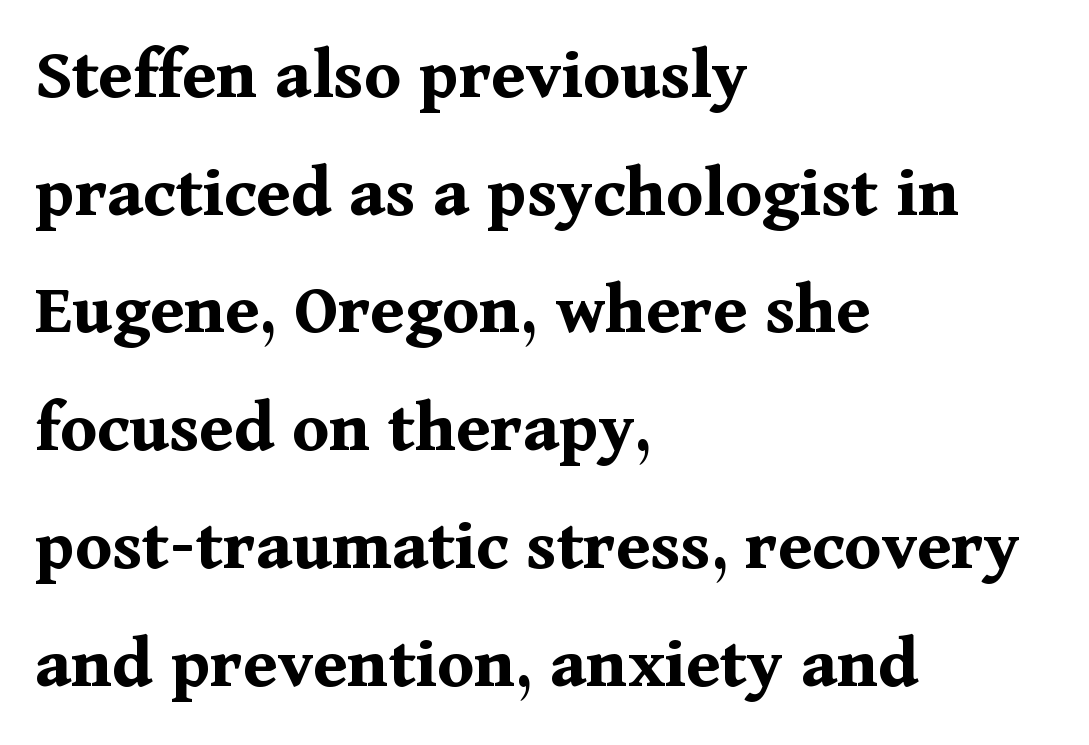
{"serif": "yes", "italic": "no", "bold": "yes", "weight": "bold", "width": "normal", "stroke_contrast": "medium", "x_height": "medium", "monospaced": "no", "underline": "no", "align": "left", "line_spacing": "normal", "line_spacing_ratio": 1.57, "letter_spacing": "normal", "letter_spacing_em": 0.0, "glyph_px": 75}
